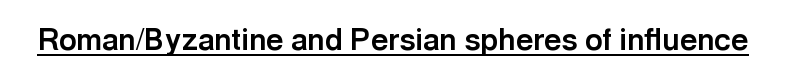
Q: Is the text bold? A: Yes.
Q: Is the text italic (slanted)? A: No, it is upright.
Q: Is the typeface a serif or a sans-serif typeface? A: Sans-serif.
Q: Is the text underlined? A: Yes.
Q: Is the spacing between letters normal or unusually wide? A: Normal.
Q: Width (condensed, normal, or wide)? A: Normal.
Q: x-height? A: Medium.
Q: Monospaced? A: No.
